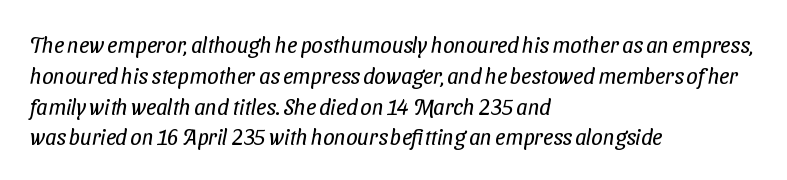
The image shows 22 px text type; set left-aligned, normal line spacing (1.4x), normal letter spacing, not underlined.
